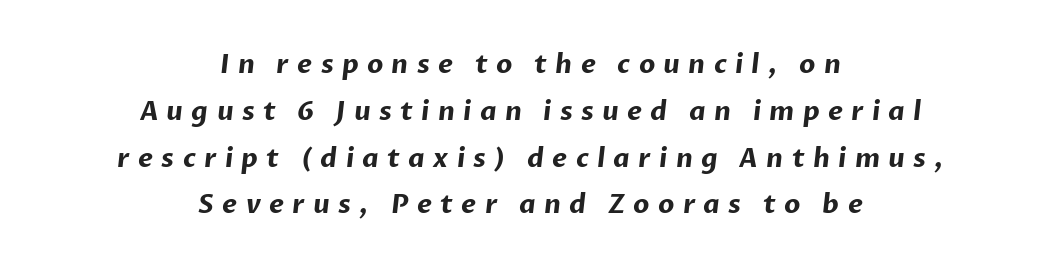
{"bold": "yes", "underline": "no", "align": "center", "line_spacing_ratio": 1.8, "letter_spacing": "wide", "letter_spacing_em": 0.32, "glyph_px": 26}
